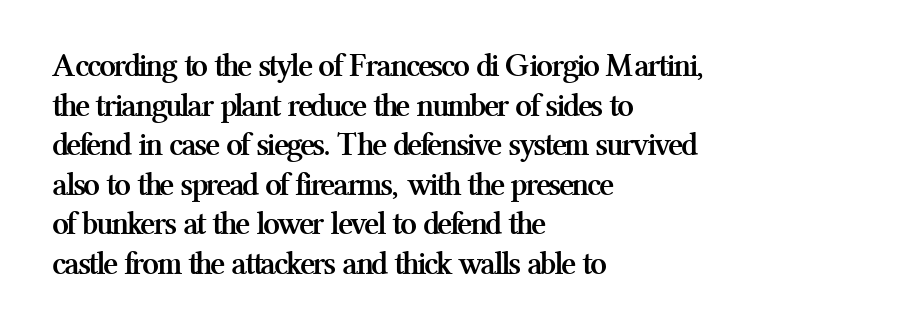
{"serif": "yes", "italic": "no", "bold": "yes", "weight": "semibold", "width": "normal", "stroke_contrast": "medium", "x_height": "medium", "monospaced": "no", "underline": "no", "align": "left", "line_spacing_ratio": 1.2, "letter_spacing": "normal", "letter_spacing_em": 0.0, "glyph_px": 33}
